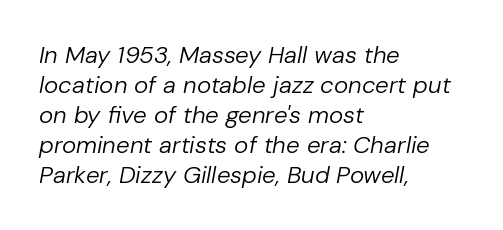
{"italic": "yes", "lean": "right", "slant_degrees": 10, "bold": "no", "underline": "no", "align": "left", "line_spacing": "normal", "line_spacing_ratio": 1.25, "letter_spacing": "normal", "letter_spacing_em": 0.0, "glyph_px": 24}
